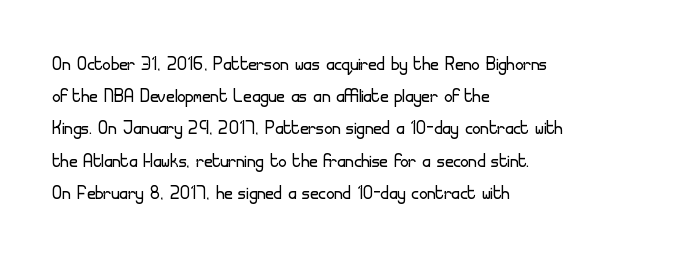
The image shows 23 px text type, upright; set left-aligned, normal line spacing (1.4x), normal letter spacing, not underlined.
